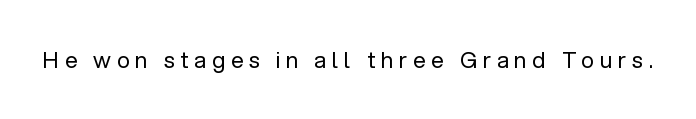
Weight class: somewhere from thin through regular. The lettering stays uniformly vertical, giving the passage a roman look. Just letters on the line, the space beneath them empty. Substantial extra tracking has been applied to these lines.
